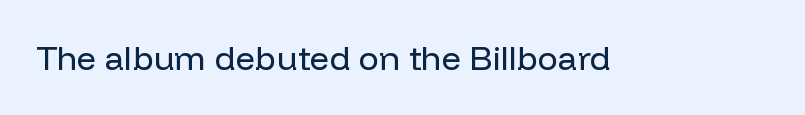
The rendering keeps characters at their native spacing. Serif or sans? Sans — the stroke terminals are bare. Heaviness? Minimal to ordinary, like unemphasized prose. This sample uses an upright cut, with every glyph sitting square on the baseline. Proportional: the letters do not fall into vertical columns. Glance below the letters and you will spot only blank space.
